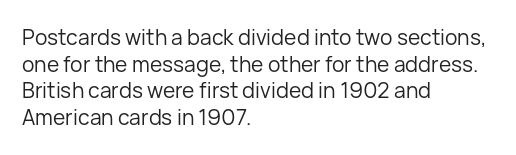
Q: Is the text bold? A: No.
Q: Is the text italic (slanted)? A: No, it is upright.
Q: Is the text underlined? A: No.
Q: How is the paragraph aligned? A: Left-aligned.
Q: Is the spacing between letters normal or unusually wide? A: Normal.
Q: Is the spacing between lines tight, normal or loose? A: Normal.
